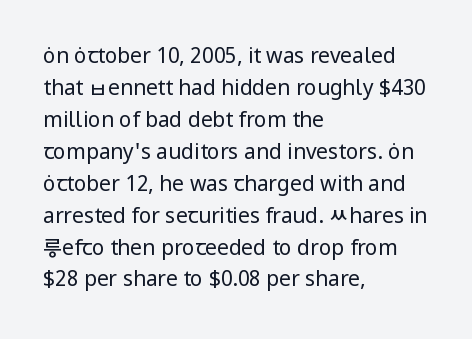
The image shows 21 px text type, upright; set left-aligned, normal line spacing (1.52x), normal letter spacing, not underlined.
